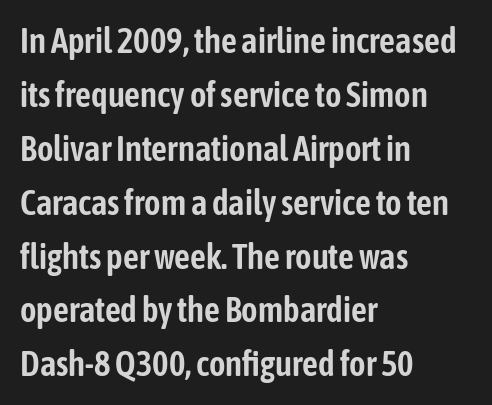
The passage shown stacks its lines at a standard gap. A typesetter would call this zero additional tracking. Does the lettering tilt? It doesn't — this is upright. Casual observation: everything's shoved over to the left. Check where the strokes stop: nothing finishes them off — pure sans.
